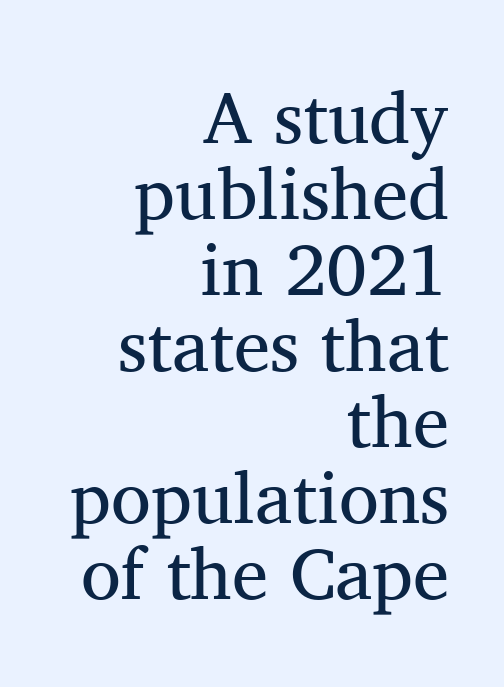
Q: Is the text bold? A: No.
Q: Is the text italic (slanted)? A: No, it is upright.
Q: Is the typeface a serif or a sans-serif typeface? A: Serif.
Q: Is the text underlined? A: No.
Q: How is the paragraph aligned? A: Right-aligned.
Q: Is the spacing between letters normal or unusually wide? A: Normal.
Q: Is the spacing between lines tight, normal or loose? A: Tight.
Q: Width (condensed, normal, or wide)? A: Normal.
Q: Stroke contrast? A: Medium.
Q: x-height? A: Medium.
Q: Monospaced? A: No.
